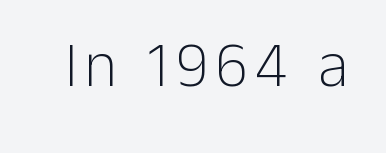
The image shows 63 px light sans-serif type, upright; set not underlined; low stroke contrast and a medium x-height.
